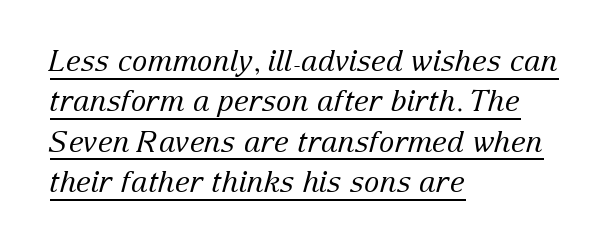
Q: Is the text bold? A: No.
Q: Is the text italic (slanted)? A: Yes, it leans right by about 15 degrees.
Q: Is the typeface a serif or a sans-serif typeface? A: Serif.
Q: Is the text underlined? A: Yes.
Q: How is the paragraph aligned? A: Left-aligned.
Q: Is the spacing between letters normal or unusually wide? A: Normal.
Q: Is the spacing between lines tight, normal or loose? A: Normal.
Q: Width (condensed, normal, or wide)? A: Normal.
Q: Stroke contrast? A: Low.
Q: x-height? A: Medium.
Q: Monospaced? A: No.
